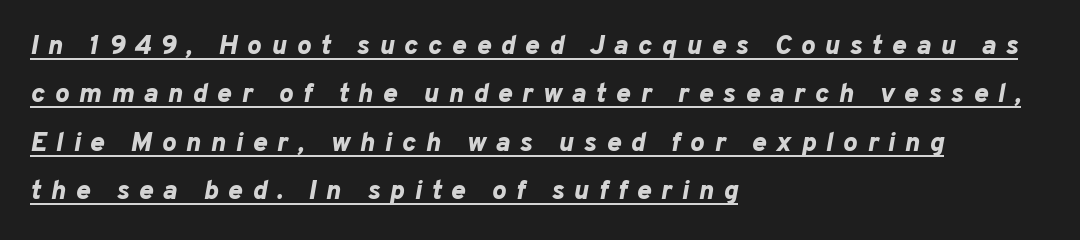
{"italic": "yes", "lean": "right", "slant_degrees": 10, "bold": "yes", "underline": "yes", "align": "left", "line_spacing_ratio": 1.79, "letter_spacing": "wide", "letter_spacing_em": 0.36, "glyph_px": 27}
